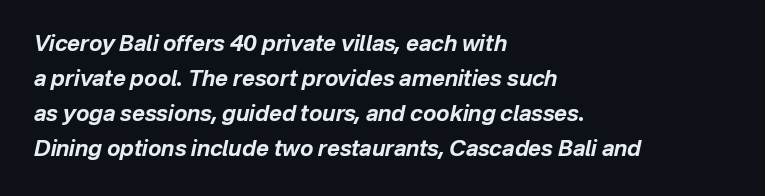
Q: Is the text bold? A: Yes.
Q: Is the text italic (slanted)? A: Yes, it leans right by about 12 degrees.
Q: Is the text underlined? A: No.
Q: How is the paragraph aligned? A: Left-aligned.
Q: Is the spacing between letters normal or unusually wide? A: Normal.
Q: Is the spacing between lines tight, normal or loose? A: Normal.
